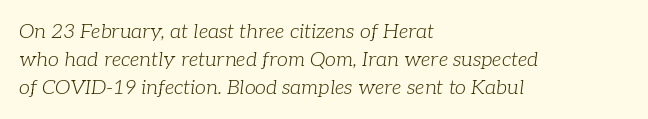
{"italic": "yes", "lean": "right", "slant_degrees": 7, "bold": "no", "underline": "no", "align": "left", "line_spacing": "normal", "line_spacing_ratio": 1.4, "letter_spacing": "normal", "letter_spacing_em": 0.0, "glyph_px": 20}
